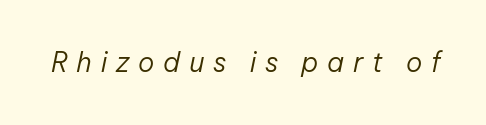
Q: Is the text bold? A: No.
Q: Is the text italic (slanted)? A: Yes, it leans right by about 12 degrees.
Q: Is the text underlined? A: No.
Q: Is the spacing between letters normal or unusually wide? A: Unusually wide.
